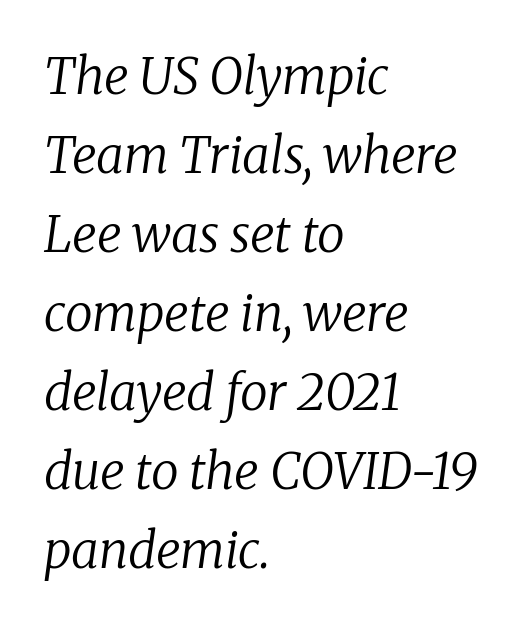
A classic flush-left, rag-right setting is used for this passage. Leading matches the norm, producing a regular column. Look at the bottom of the vertical strokes: they flare into serifs here. No extra tracking has been applied to these lines. It's the slanting kind of type. Each row of text sits above clean, open space.
